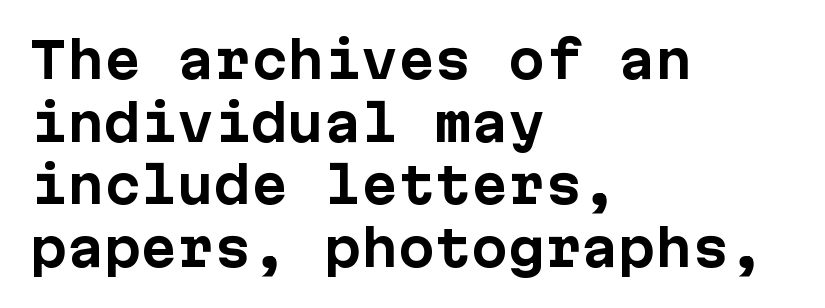
The lines are quadded left. The characters display no serif detailing; their extremities are plain. Posture: straight, roman, zero tilt. If you measured baseline to baseline, you'd find a middling distance. Any mark beneath the type? The region is blank.
